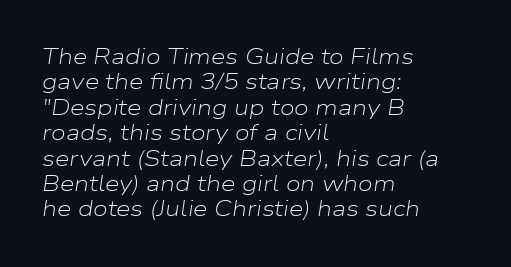
The image shows 21 px text type, italic (leaning right); set left-aligned, line spacing 1.21x, normal letter spacing, not underlined.
